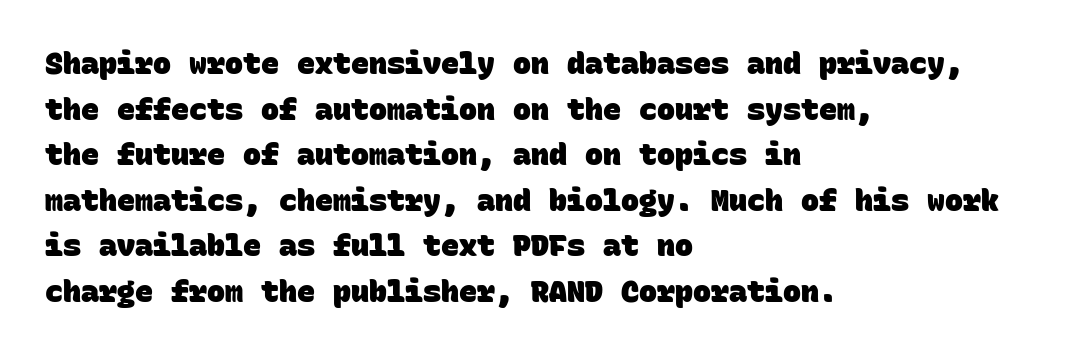
The lines sit at an ordinary, default distance from one another. Just letters on the line, the space beneath them empty. This sample has the even, mechanical cadence of fixed-width lettering. Chunky letters — that's bold for sure. Look at the bottom of the vertical strokes: they stop flat, with no serifs. These lines keep a tight, regular rhythm from letter to letter.
